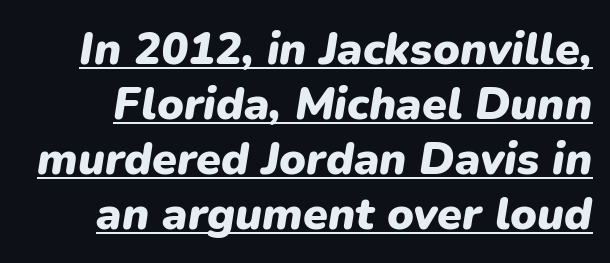
Q: Is the text bold? A: Yes.
Q: Is the text italic (slanted)? A: Yes, it leans right by about 9 degrees.
Q: Is the text underlined? A: Yes.
Q: Is the spacing between letters normal or unusually wide? A: Normal.
Q: Width (condensed, normal, or wide)? A: Normal.
Q: Stroke contrast? A: Low.
Q: x-height? A: Medium.
Q: Monospaced? A: No.
